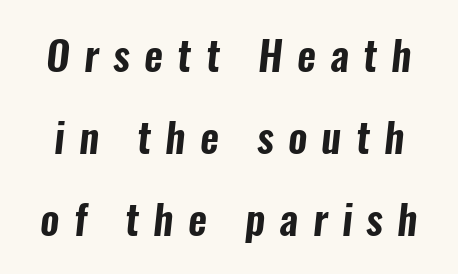
{"serif": "no", "width": "condensed", "stroke_contrast": "low", "x_height": "medium", "monospaced": "no", "underline": "no", "line_spacing": "loose", "line_spacing_ratio": 2.0, "letter_spacing": "wide", "letter_spacing_em": 0.35, "glyph_px": 41}
